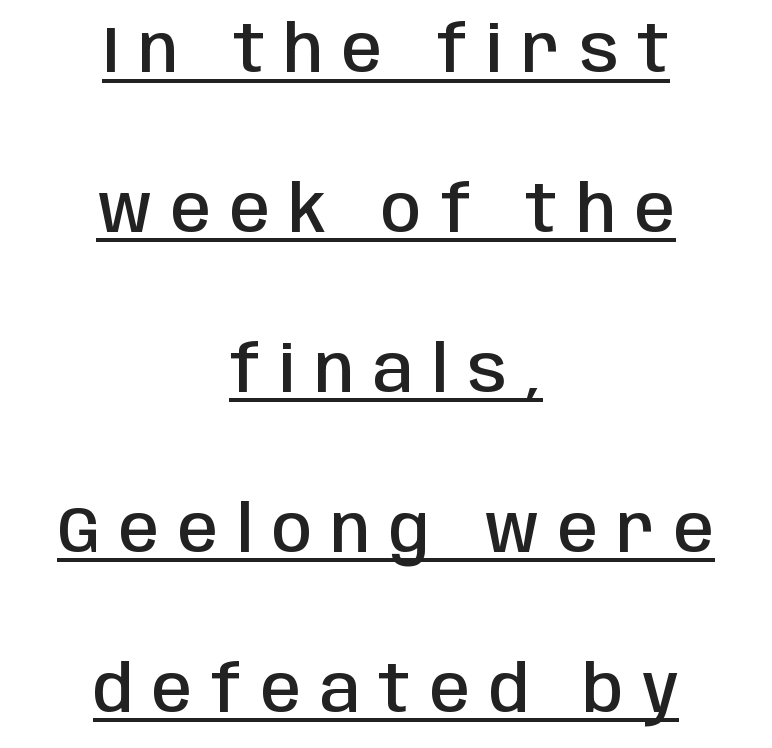
These lines are centered, leaving both edges ragged. The letterforms stand isolated, each surrounded by extra space. Quick note: not italic, upright. Underline: present.
